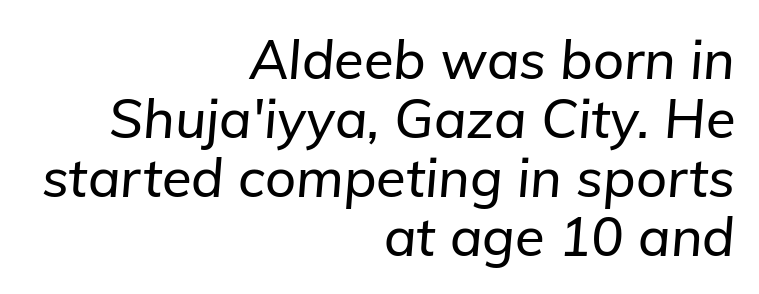
All the whitespace from short lines collects on the left. Quick note: italic. Reading down the column, the eye jumps only a short way to each next line. Type without underlining. This sample has the flowing, uneven cadence of proportional lettering.
